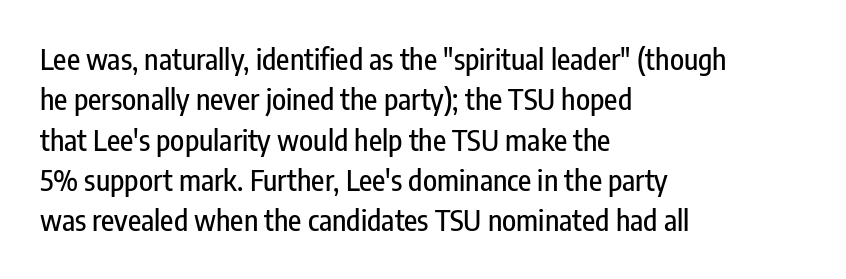
The image shows 29 px condensed sans-serif type, upright; set left-aligned, normal line spacing (1.39x), normal letter spacing, not underlined; low stroke contrast and a medium x-height.
